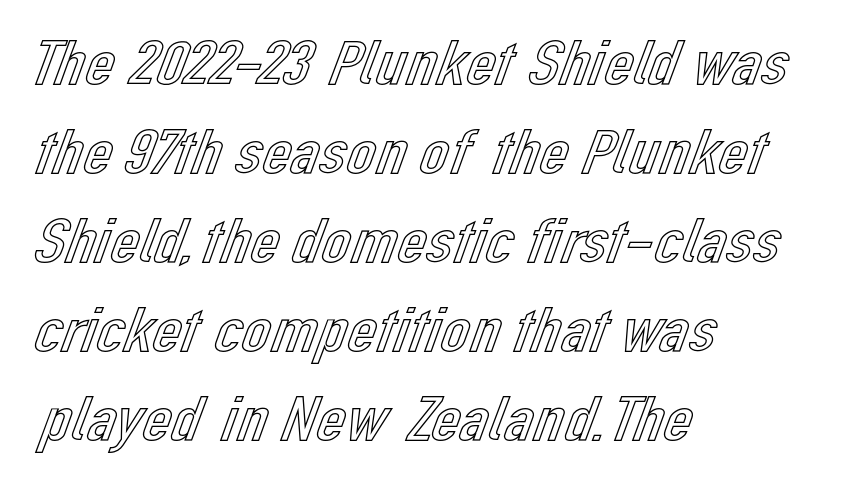
{"width": "normal", "x_height": "medium", "monospaced": "no", "underline": "no", "align": "left", "line_spacing": "normal", "line_spacing_ratio": 1.37, "letter_spacing": "normal", "letter_spacing_em": 0.0, "glyph_px": 65}
